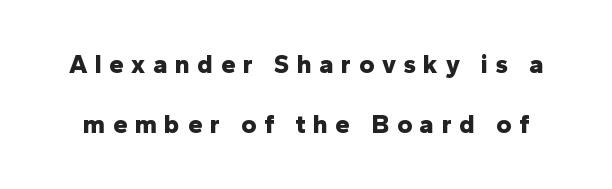
Q: Is the text bold? A: Yes.
Q: Is the text italic (slanted)? A: No, it is upright.
Q: Is the text underlined? A: No.
Q: Is the spacing between letters normal or unusually wide? A: Unusually wide.
Q: Is the spacing between lines tight, normal or loose? A: Loose.
